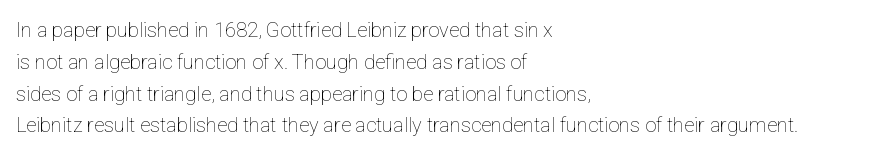
This is not heavy type; no bold has been used. Tracking here is standard; glyphs follow each other at the usual distance. Horizontal bands of white between lines are of average thickness. Underlining? Definitely not there. A student would call this left alignment; a typographer would say flush left, rag right.
